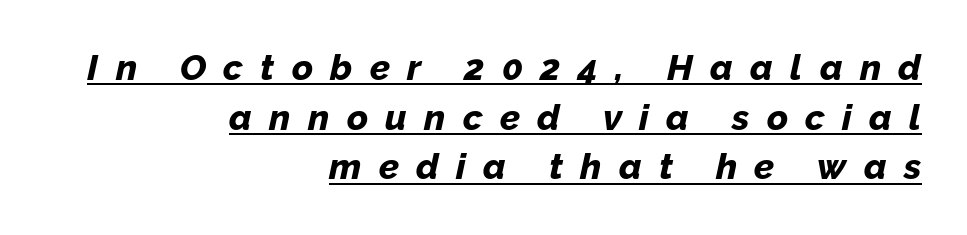
Q: Is the text bold? A: Yes.
Q: Is the text italic (slanted)? A: Yes, it leans right by about 12 degrees.
Q: Is the text underlined? A: Yes.
Q: How is the paragraph aligned? A: Right-aligned.
Q: Is the spacing between letters normal or unusually wide? A: Unusually wide.
Q: Is the spacing between lines tight, normal or loose? A: Normal.
Q: Width (condensed, normal, or wide)? A: Normal.
Q: Stroke contrast? A: Low.
Q: x-height? A: Medium.
Q: Monospaced? A: No.
